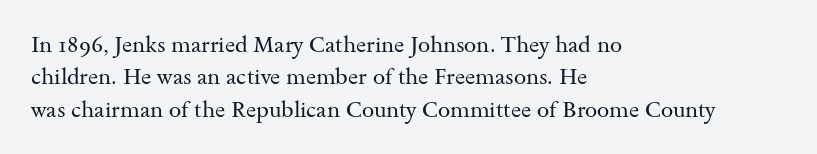
Does extra space separate the letters? No, they use regular spacing. Compared with a typical body face, this is equally light or lighter still. Casual observation: everything's shoved over to the left. This sample keeps an unexceptional amount of space between lines.
